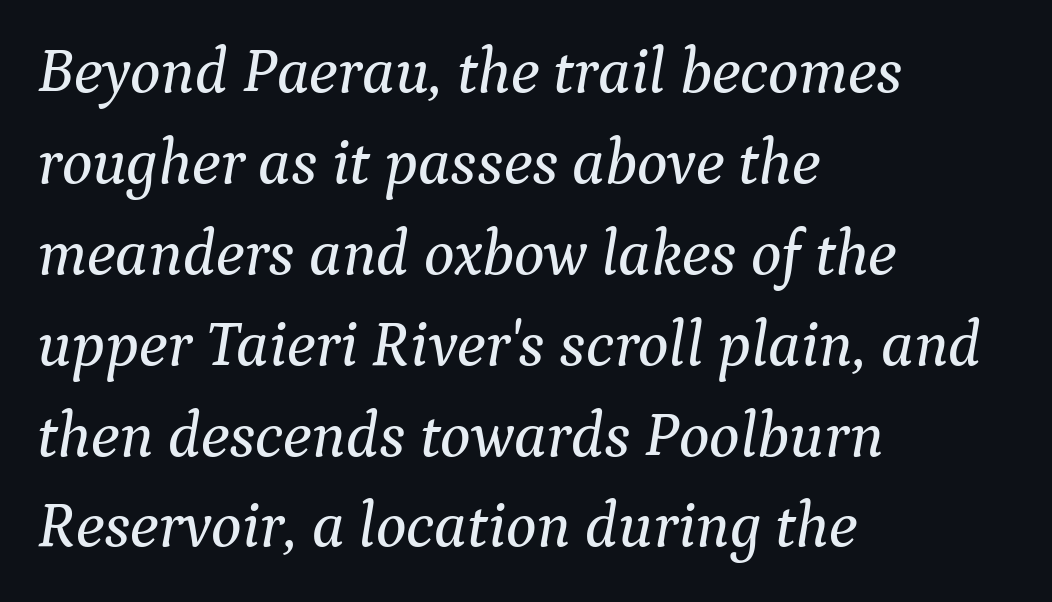
Reading down the column, the eye jumps a familiar distance to each next line. Letters rest on an invisible, unmarked baseline. Characters follow at the spacing the type designer built in. Line starts are locked; line ends wander. The glyphs in this specimen are seriffed. Style check: oblique.
